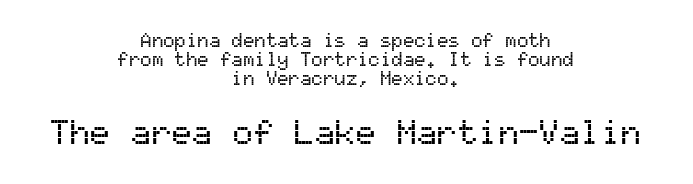
{"serif": "no", "italic": "no", "width": "normal", "stroke_contrast": "medium", "x_height": "medium", "monospaced": "yes", "underline": "no", "align": "center", "line_spacing": "tight", "line_spacing_ratio": 0.99, "letter_spacing": "normal", "letter_spacing_em": 0.0, "larger_block": "second", "size_ratio": 1.79, "glyph_px": 34}
